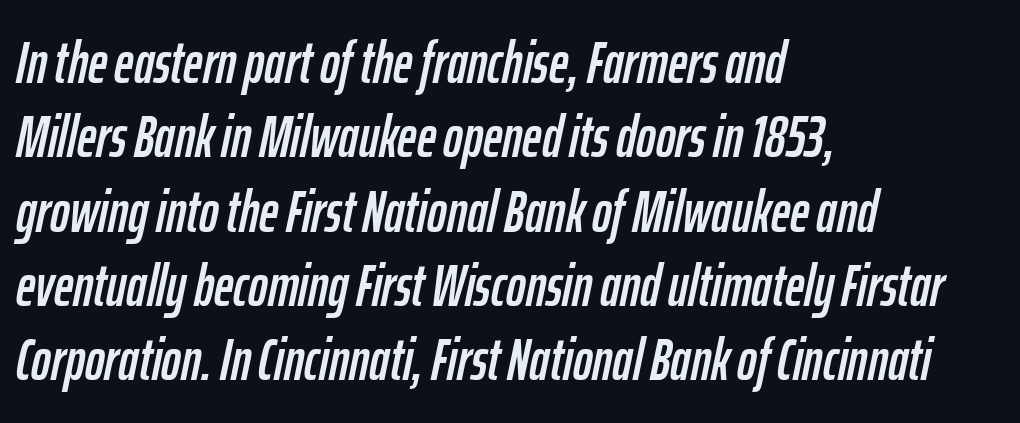
{"italic": "yes", "lean": "right", "slant_degrees": 12, "width": "condensed", "stroke_contrast": "low", "x_height": "medium", "monospaced": "no", "underline": "no", "align": "left", "line_spacing": "normal", "line_spacing_ratio": 1.26, "letter_spacing": "normal", "letter_spacing_em": 0.0, "glyph_px": 59}
